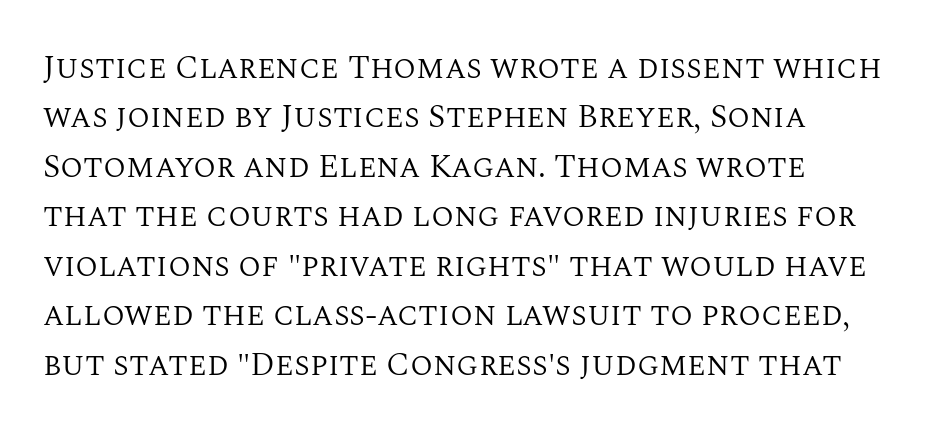
Compared with typical body copy, the letter spacing here is the same. The axis of the letterforms is exactly vertical. The glyphs in this specimen are seriffed. Is this a fixed-width face? No — the glyphs have proportional, varying widths. Any mark beneath the type? The region is blank. These lines stack with their left ends in a neat column.
